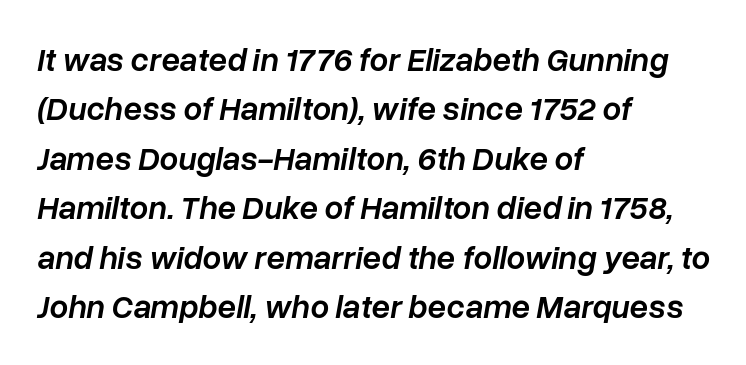
Has an underline been added? It has not. Where is the straight margin? On the left. The characters look somewhat weighty, a semibold short of true bold. The lettering tilts uniformly, giving the passage an italic look.
